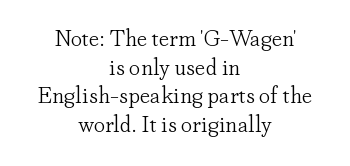
Q: Is the text bold? A: No.
Q: Is the text italic (slanted)? A: No, it is upright.
Q: Is the text underlined? A: No.
Q: How is the paragraph aligned? A: Centered.
Q: Is the spacing between letters normal or unusually wide? A: Normal.
